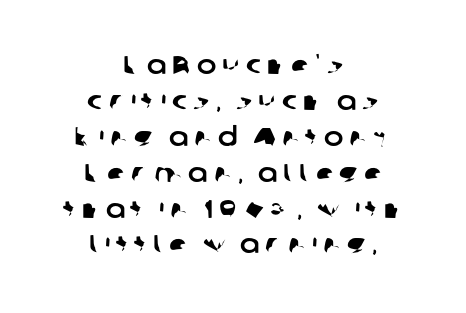
Descender tails drop into unmarked territory. Someone cranked the tracking dial way up on this one. Caption: multi-line text, centered on the measure. The leading is moderate, giving the passage an even texture.
